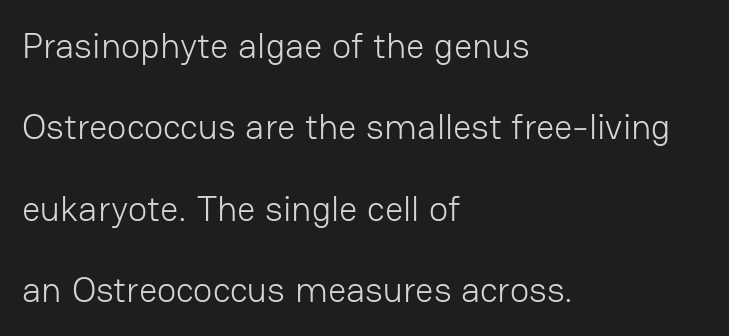
{"serif": "no", "italic": "no", "bold": "no", "weight": "light", "width": "normal", "stroke_contrast": "low", "x_height": "medium", "monospaced": "no", "underline": "no", "align": "left", "line_spacing": "loose", "line_spacing_ratio": 2.26, "letter_spacing": "normal", "letter_spacing_em": 0.0, "glyph_px": 36}
